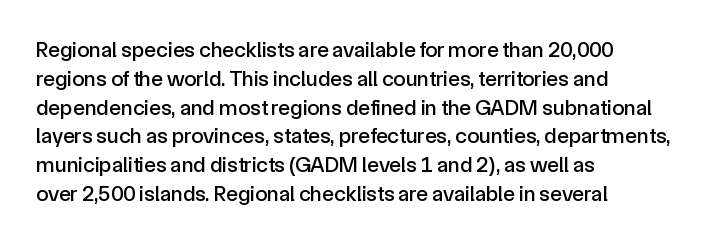
{"italic": "no", "underline": "no", "align": "left", "line_spacing": "normal", "line_spacing_ratio": 1.31, "letter_spacing": "normal", "letter_spacing_em": 0.0, "glyph_px": 22}
